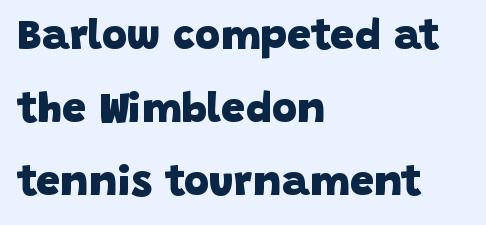
Q: Is the text bold? A: Yes.
Q: Is the typeface a serif or a sans-serif typeface? A: Sans-serif.
Q: Is the text underlined? A: No.
Q: How is the paragraph aligned? A: Left-aligned.
Q: Is the spacing between letters normal or unusually wide? A: Normal.
Q: Is the spacing between lines tight, normal or loose? A: Normal.
Q: Width (condensed, normal, or wide)? A: Normal.
Q: Stroke contrast? A: Low.
Q: x-height? A: Large.
Q: Monospaced? A: No.
